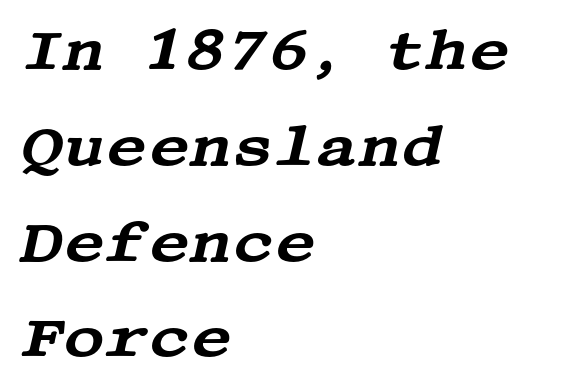
{"serif": "yes", "italic": "yes", "lean": "right", "slant_degrees": 13, "width": "wide", "stroke_contrast": "medium", "x_height": "large", "underline": "no", "align": "left", "line_spacing": "normal", "line_spacing_ratio": 1.68, "letter_spacing": "normal", "letter_spacing_em": 0.0, "glyph_px": 57}
